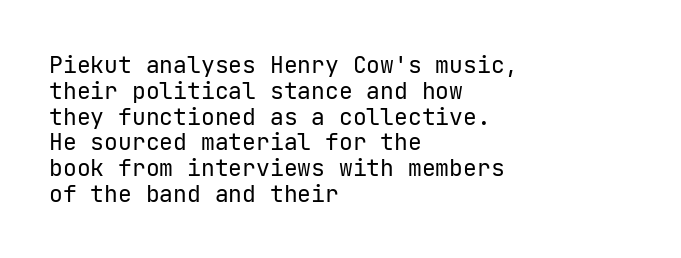
{"italic": "no", "bold": "no", "underline": "no", "align": "left", "line_spacing": "tight", "line_spacing_ratio": 1.12, "letter_spacing": "normal", "letter_spacing_em": 0.0, "glyph_px": 23}
